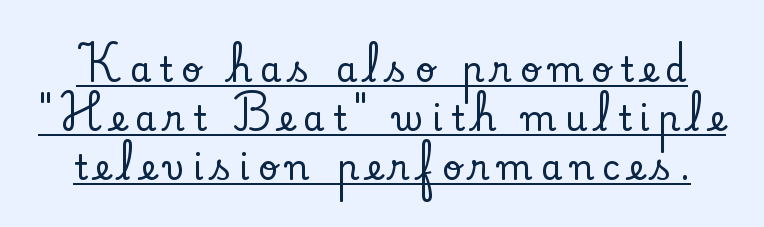
Tracking value appears strongly positive — letters spread wide. Does a line run under the words? Yes, clearly. Italic? Not at all — the glyphs are vertical. Note the varied advance widths — an 'i' is clearly narrower than an 'm'. Regarding leading, the lines here are spaced in the standard way. These lines are composed in type with serifs.
